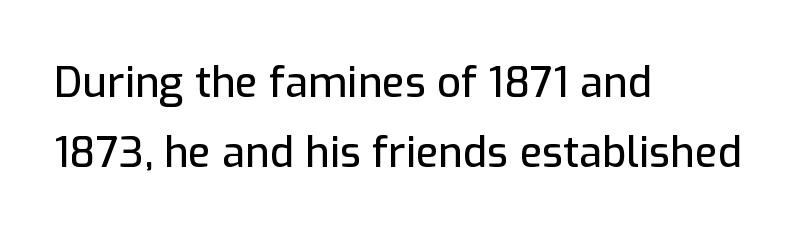
Q: Is the text italic (slanted)? A: No, it is upright.
Q: Is the typeface a serif or a sans-serif typeface? A: Sans-serif.
Q: Is the text underlined? A: No.
Q: How is the paragraph aligned? A: Left-aligned.
Q: Is the spacing between letters normal or unusually wide? A: Normal.
Q: Is the spacing between lines tight, normal or loose? A: Normal.
Q: Width (condensed, normal, or wide)? A: Normal.
Q: Stroke contrast? A: Low.
Q: x-height? A: Medium.
Q: Monospaced? A: No.
